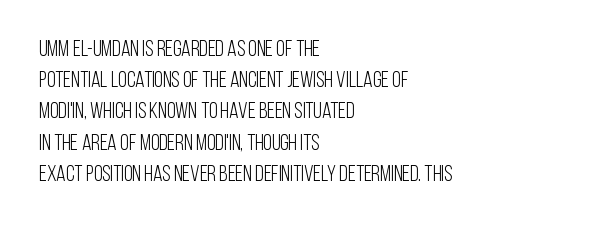
Q: Is the text bold? A: No.
Q: Is the text italic (slanted)? A: No, it is upright.
Q: Is the text underlined? A: No.
Q: How is the paragraph aligned? A: Left-aligned.
Q: Is the spacing between letters normal or unusually wide? A: Normal.
Q: Is the spacing between lines tight, normal or loose? A: Normal.
